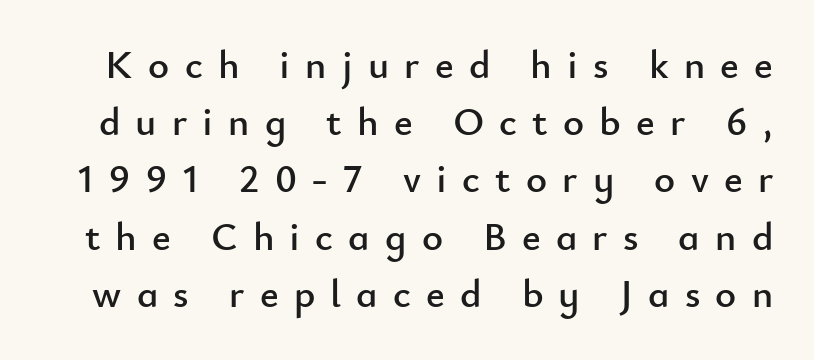
{"serif": "no", "italic": "no", "width": "normal", "stroke_contrast": "low", "x_height": "small", "monospaced": "no", "underline": "no", "line_spacing": "normal", "line_spacing_ratio": 1.43, "letter_spacing": "wide", "letter_spacing_em": 0.38, "glyph_px": 40}
